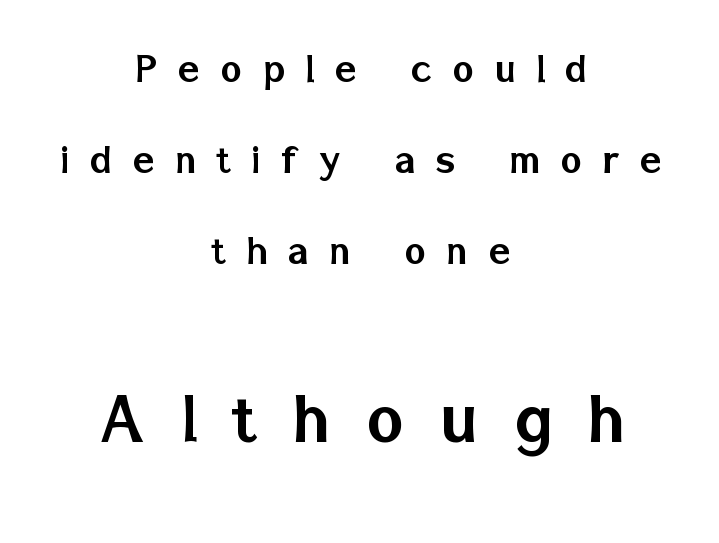
Q: Is the text italic (slanted)? A: No, it is upright.
Q: Is the typeface a serif or a sans-serif typeface? A: Sans-serif.
Q: Is the text underlined? A: No.
Q: How is the paragraph aligned? A: Centered.
Q: Is the spacing between letters normal or unusually wide? A: Unusually wide.
Q: Is the spacing between lines tight, normal or loose? A: Loose.
Q: Which block of text is set in a larger size, the first (top) or the second (bottom)? A: The second (bottom) one.
Q: Width (condensed, normal, or wide)? A: Normal.
Q: Stroke contrast? A: Low.
Q: x-height? A: Medium.
Q: Monospaced? A: No.
